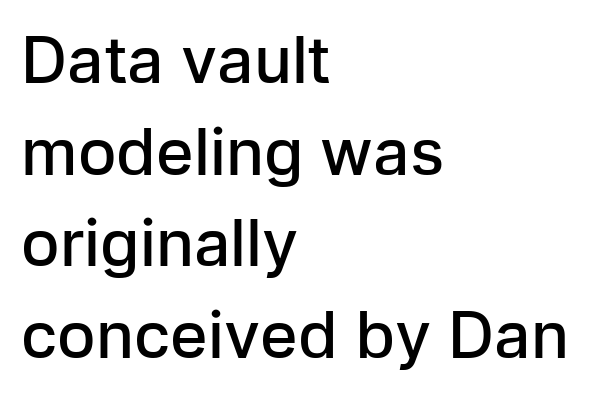
The image shows 64 px semibold sans-serif type, upright; set left-aligned, normal line spacing (1.43x), normal letter spacing, not underlined; low stroke contrast and a medium x-height.
